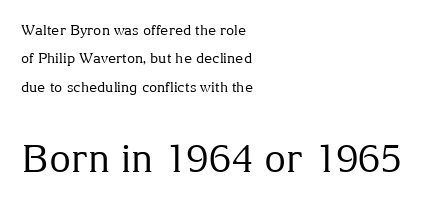
Ink coverage per letter is moderate at most. Each line starts at the same left margin while the right side varies. The passage shown is not underscored anywhere. Vertical strokes here are truly vertical. These lines stand farther apart than default settings would place them.
